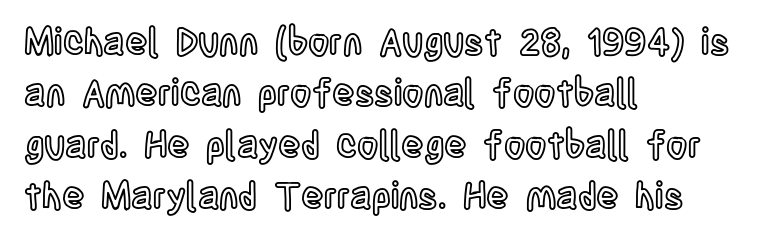
The image shows 37 px condensed type, upright; set left-aligned, normal line spacing (1.39x), normal letter spacing, not underlined; a large x-height.
